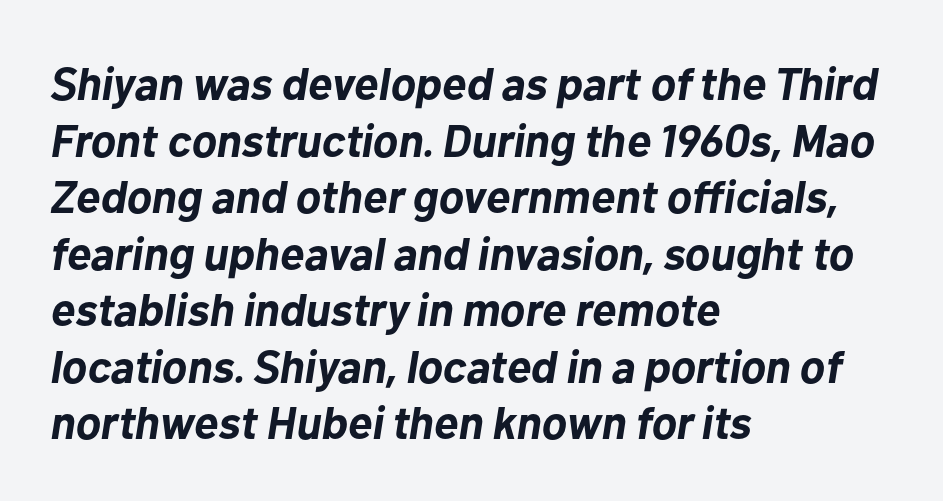
Q: Is the text bold? A: Yes.
Q: Is the text italic (slanted)? A: Yes, it leans right by about 10 degrees.
Q: Is the text underlined? A: No.
Q: How is the paragraph aligned? A: Left-aligned.
Q: Is the spacing between letters normal or unusually wide? A: Normal.
Q: Width (condensed, normal, or wide)? A: Normal.
Q: Stroke contrast? A: Low.
Q: x-height? A: Medium.
Q: Monospaced? A: No.
